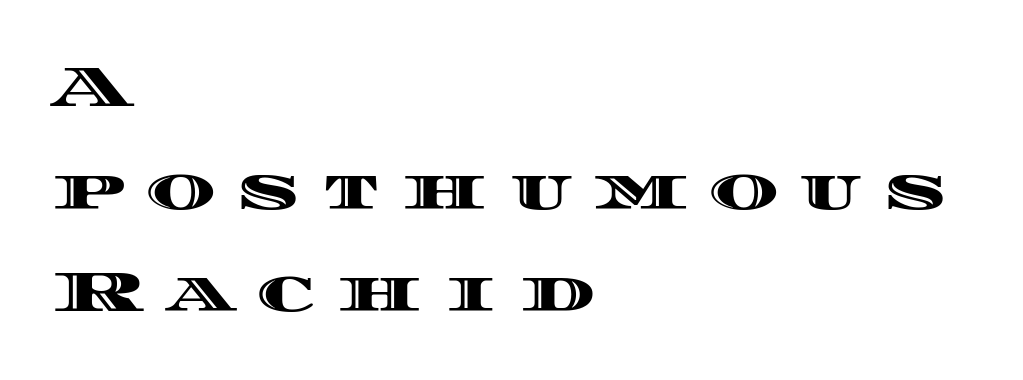
Q: Is the text italic (slanted)? A: No, it is upright.
Q: Is the text underlined? A: No.
Q: How is the paragraph aligned? A: Left-aligned.
Q: Is the spacing between letters normal or unusually wide? A: Unusually wide.
Q: Width (condensed, normal, or wide)? A: Wide.
Q: x-height? A: Large.
Q: Monospaced? A: No.
